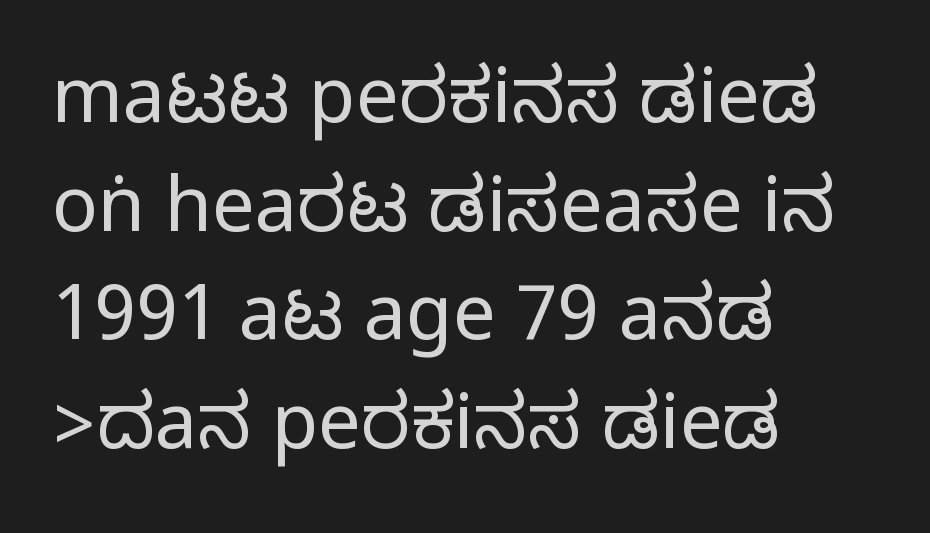
Lines of text with bare space underneath. The text was rendered using a sans face with plain stroke endings. Honestly, the row spacing looks completely unremarkable. Note the varied advance widths — an 'i' is clearly narrower than an 'm'.
